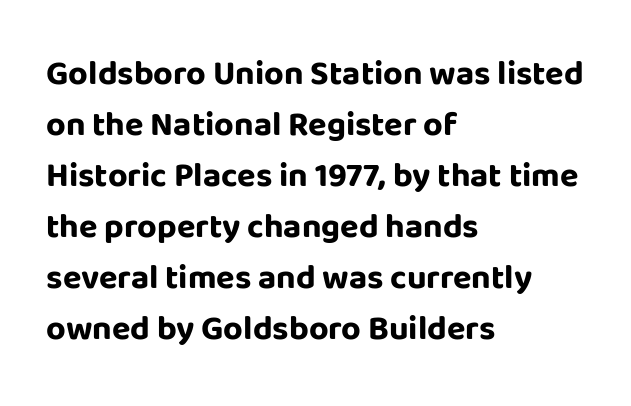
{"serif": "no", "italic": "no", "bold": "yes", "weight": "bold", "width": "normal", "stroke_contrast": "low", "x_height": "large", "monospaced": "no", "underline": "no", "align": "left", "line_spacing": "normal", "line_spacing_ratio": 1.5, "letter_spacing": "normal", "letter_spacing_em": 0.0, "glyph_px": 34}
